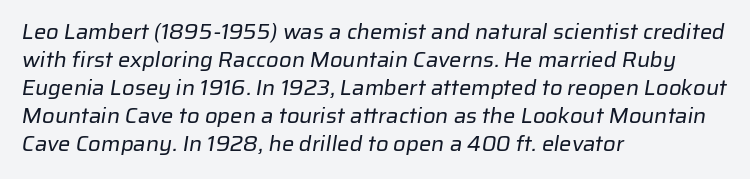
Q: Is the text bold? A: No.
Q: Is the text underlined? A: No.
Q: How is the paragraph aligned? A: Left-aligned.
Q: Is the spacing between letters normal or unusually wide? A: Normal.
Q: Is the spacing between lines tight, normal or loose? A: Normal.
